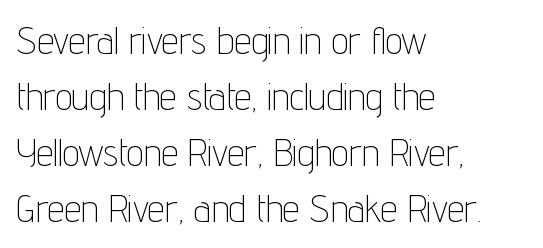
You can tell it's not italic because the verticals are truly vertical. Each stroke keeps to a modest, everyday thickness or less. The passage shown stacks its lines at a standard gap. Look at the bottom of the vertical strokes: they stop flat, with no serifs.
